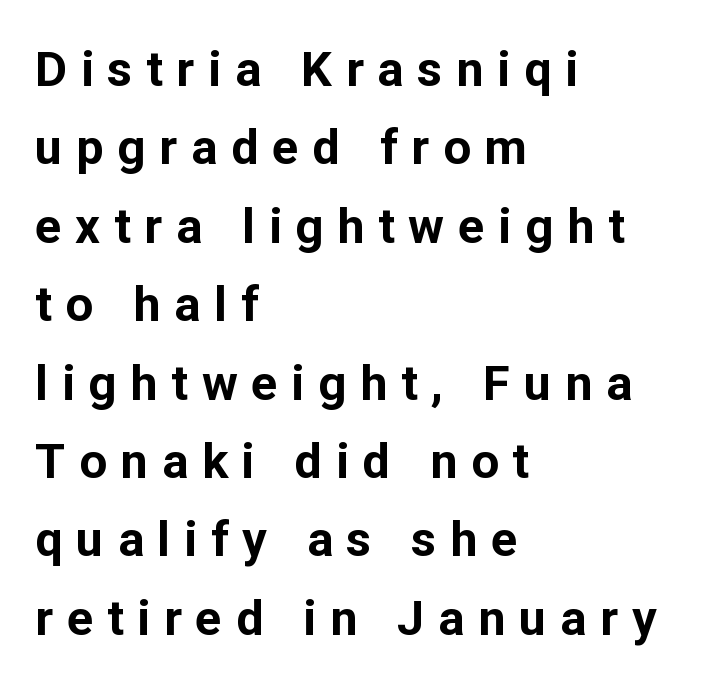
Q: Is the text bold? A: Yes.
Q: Is the text italic (slanted)? A: No, it is upright.
Q: Is the typeface a serif or a sans-serif typeface? A: Sans-serif.
Q: Is the text underlined? A: No.
Q: How is the paragraph aligned? A: Left-aligned.
Q: Is the spacing between letters normal or unusually wide? A: Unusually wide.
Q: Is the spacing between lines tight, normal or loose? A: Normal.
Q: Width (condensed, normal, or wide)? A: Normal.
Q: Stroke contrast? A: Low.
Q: x-height? A: Medium.
Q: Monospaced? A: No.
